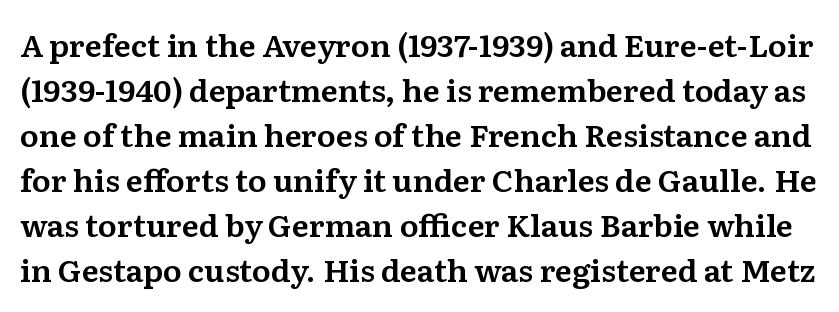
Q: Is the text italic (slanted)? A: No, it is upright.
Q: Is the typeface a serif or a sans-serif typeface? A: Serif.
Q: Is the text underlined? A: No.
Q: Is the spacing between letters normal or unusually wide? A: Normal.
Q: Is the spacing between lines tight, normal or loose? A: Normal.
Q: Width (condensed, normal, or wide)? A: Normal.
Q: Stroke contrast? A: Medium.
Q: x-height? A: Medium.
Q: Monospaced? A: No.
